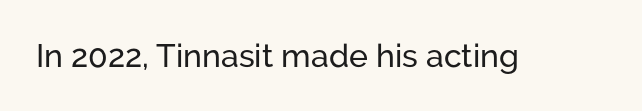
Q: Is the text italic (slanted)? A: No, it is upright.
Q: Is the typeface a serif or a sans-serif typeface? A: Sans-serif.
Q: Is the text underlined? A: No.
Q: Is the spacing between letters normal or unusually wide? A: Normal.
Q: Width (condensed, normal, or wide)? A: Normal.
Q: Stroke contrast? A: Low.
Q: x-height? A: Medium.
Q: Monospaced? A: No.
